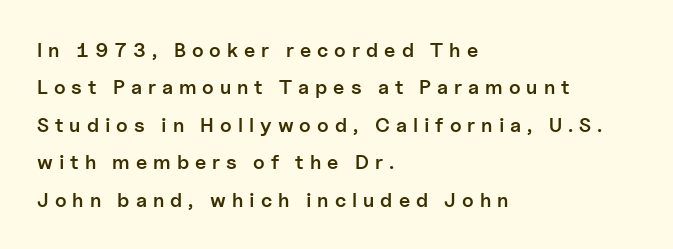
Q: Is the text bold? A: Semi-bold.
Q: Is the text italic (slanted)? A: No, it is upright.
Q: Is the text underlined? A: No.
Q: How is the paragraph aligned? A: Left-aligned.
Q: Is the spacing between letters normal or unusually wide? A: Unusually wide.
